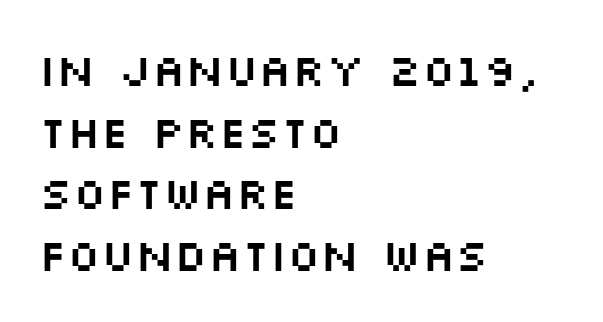
{"serif": "no", "italic": "no", "width": "wide", "stroke_contrast": "medium", "x_height": "large", "monospaced": "no", "underline": "no", "align": "left", "line_spacing": "normal", "line_spacing_ratio": 1.37, "letter_spacing": "normal", "letter_spacing_em": 0.0, "glyph_px": 45}
